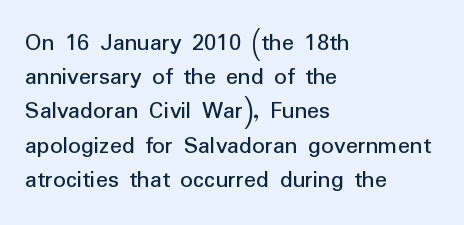
The image shows 25 px text type, upright; set left-aligned, normal line spacing (1.37x), normal letter spacing, not underlined.
